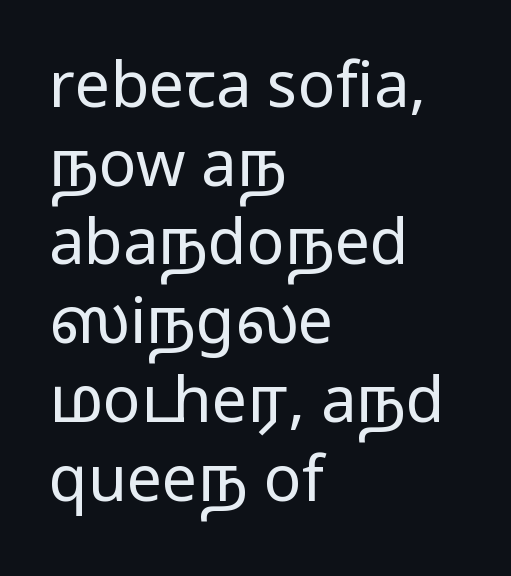
Q: Is the text bold? A: No.
Q: Is the text italic (slanted)? A: No, it is upright.
Q: Is the typeface a serif or a sans-serif typeface? A: Sans-serif.
Q: Is the text underlined? A: No.
Q: How is the paragraph aligned? A: Left-aligned.
Q: Is the spacing between letters normal or unusually wide? A: Normal.
Q: Is the spacing between lines tight, normal or loose? A: Normal.
Q: Width (condensed, normal, or wide)? A: Wide.
Q: Stroke contrast? A: Low.
Q: x-height? A: Medium.
Q: Monospaced? A: No.
